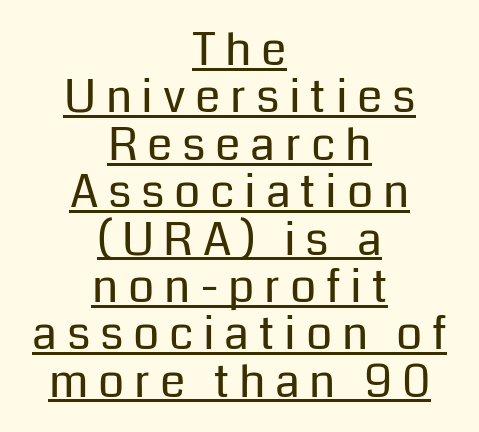
{"serif": "no", "italic": "no", "bold": "no", "weight": "regular", "width": "normal", "stroke_contrast": "low", "x_height": "medium", "monospaced": "no", "underline": "yes", "align": "center", "line_spacing": "tight", "line_spacing_ratio": 1.03, "letter_spacing": "wide", "letter_spacing_em": 0.21, "glyph_px": 46}
